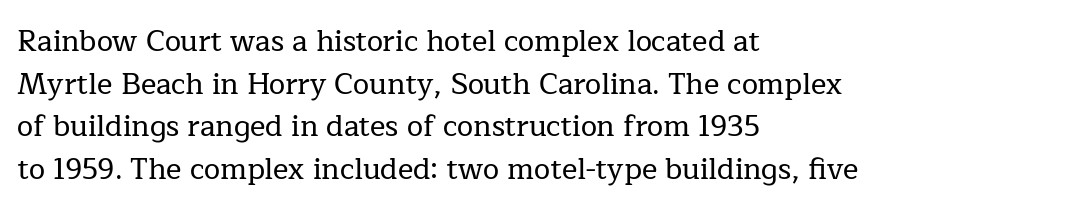
If you measured baseline to baseline, you'd find a middling distance. The passage shown has conventional tracking throughout. The designer went with a serif here, giving each stem small feet. Posture: straight, roman, zero tilt.
